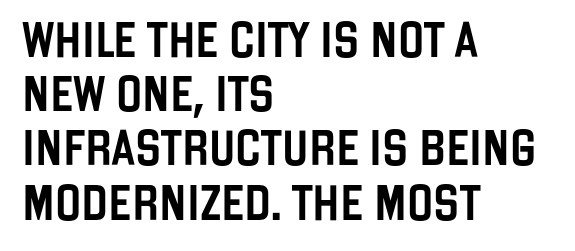
Q: Is the text italic (slanted)? A: No, it is upright.
Q: Is the typeface a serif or a sans-serif typeface? A: Sans-serif.
Q: Is the text underlined? A: No.
Q: How is the paragraph aligned? A: Left-aligned.
Q: Is the spacing between letters normal or unusually wide? A: Normal.
Q: Is the spacing between lines tight, normal or loose? A: Normal.
Q: Width (condensed, normal, or wide)? A: Condensed.
Q: Stroke contrast? A: Low.
Q: x-height? A: Large.
Q: Monospaced? A: No.
